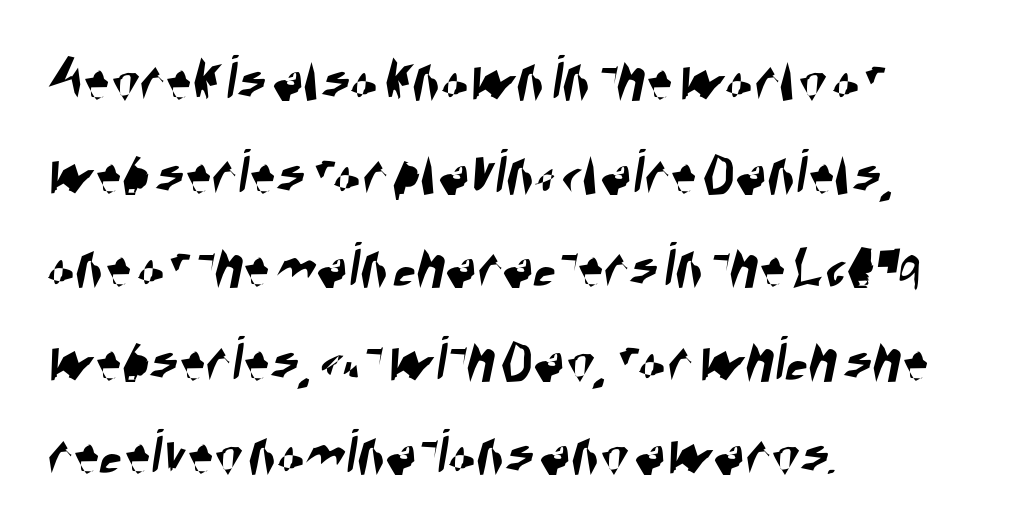
{"serif": "no", "width": "condensed", "stroke_contrast": "high", "x_height": "large", "monospaced": "no", "underline": "no", "align": "left", "line_spacing": "normal", "line_spacing_ratio": 1.44, "letter_spacing": "normal", "letter_spacing_em": 0.0, "glyph_px": 65}
